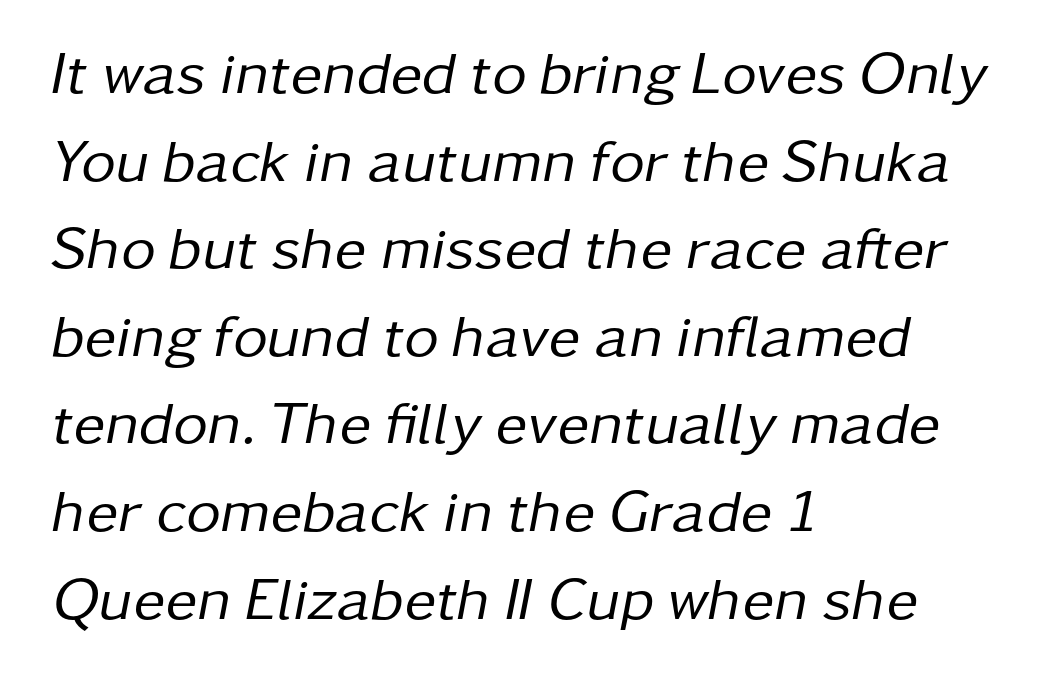
{"italic": "yes", "lean": "right", "slant_degrees": 11, "bold": "no", "weight": "regular", "width": "normal", "stroke_contrast": "low", "x_height": "medium", "monospaced": "no", "underline": "no", "align": "left", "line_spacing": "normal", "line_spacing_ratio": 1.46, "letter_spacing": "normal", "letter_spacing_em": 0.0, "glyph_px": 60}
